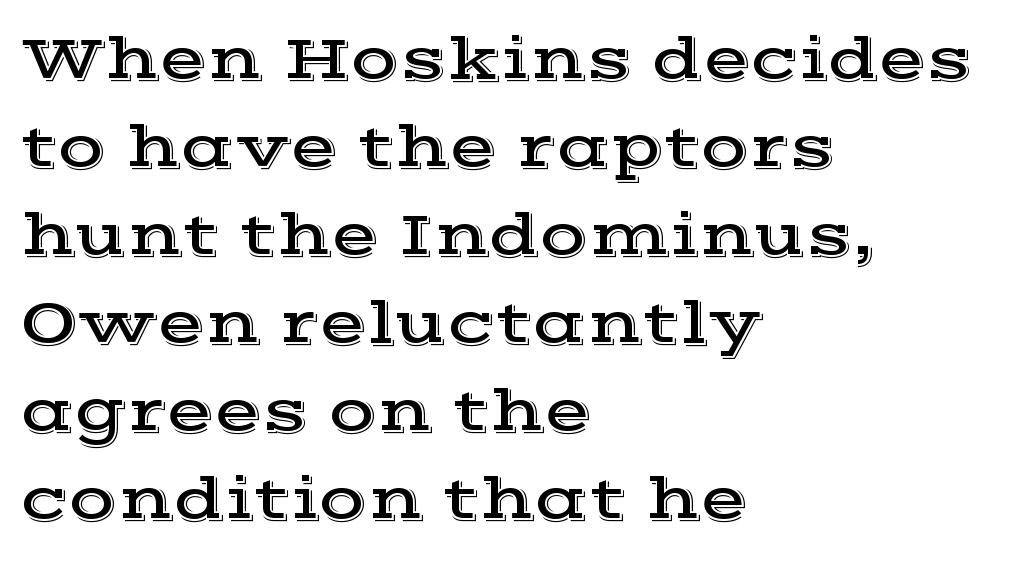
{"serif": "yes", "italic": "no", "width": "wide", "x_height": "medium", "monospaced": "no", "underline": "no", "align": "left", "line_spacing": "normal", "line_spacing_ratio": 1.42, "letter_spacing": "normal", "letter_spacing_em": 0.0, "glyph_px": 62}
